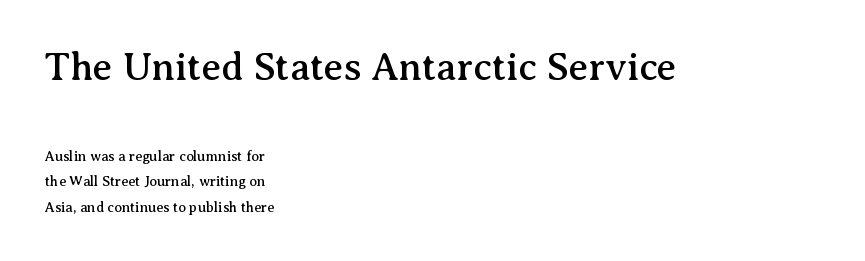
{"serif": "yes", "italic": "no", "width": "normal", "stroke_contrast": "medium", "x_height": "medium", "monospaced": "no", "underline": "no", "align": "left", "line_spacing_ratio": 1.83, "letter_spacing": "normal", "letter_spacing_em": 0.0, "larger_block": "first", "size_ratio": 2.79, "glyph_px": 39}
